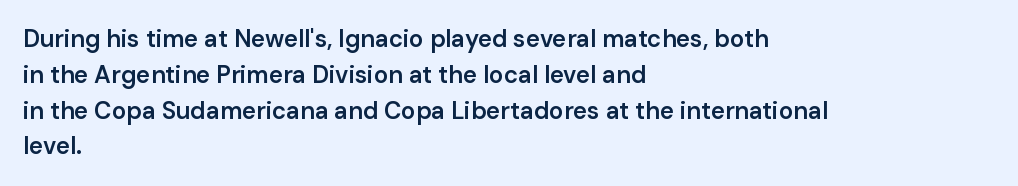
The image shows 24 px text type, upright; set left-aligned, normal line spacing (1.49x), normal letter spacing, not underlined.
